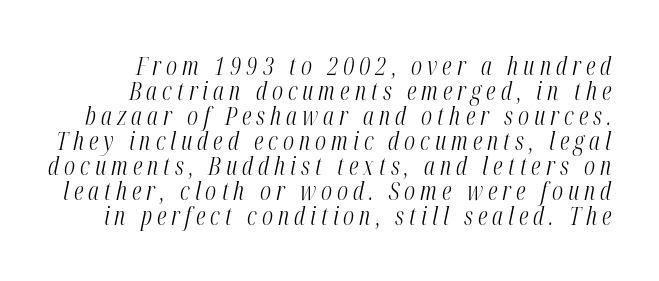
Q: Is the text bold? A: No.
Q: Is the text italic (slanted)? A: Yes, it leans right by about 12 degrees.
Q: Is the text underlined? A: No.
Q: Is the spacing between letters normal or unusually wide? A: Unusually wide.
Q: Is the spacing between lines tight, normal or loose? A: Tight.
